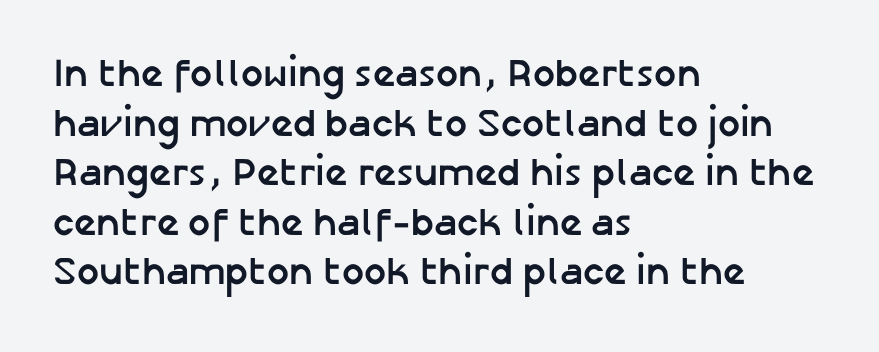
{"serif": "no", "italic": "no", "bold": "yes", "weight": "semibold", "width": "normal", "stroke_contrast": "low", "x_height": "medium", "monospaced": "no", "underline": "no", "align": "left", "line_spacing": "normal", "line_spacing_ratio": 1.27, "letter_spacing": "normal", "letter_spacing_em": 0.0, "glyph_px": 39}
